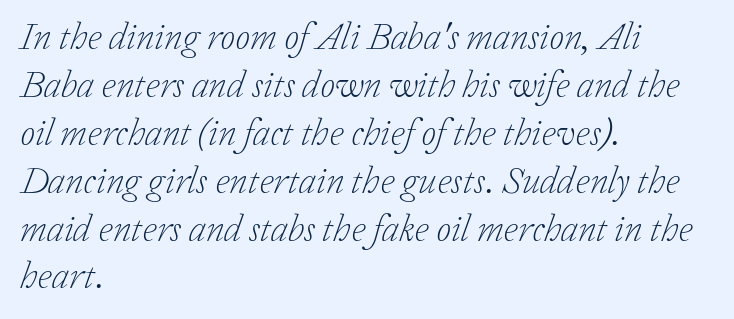
The image shows 38 px light serif type, italic (leaning right); set left-aligned, normal line spacing (1.26x), normal letter spacing, not underlined; low stroke contrast and a medium x-height.
